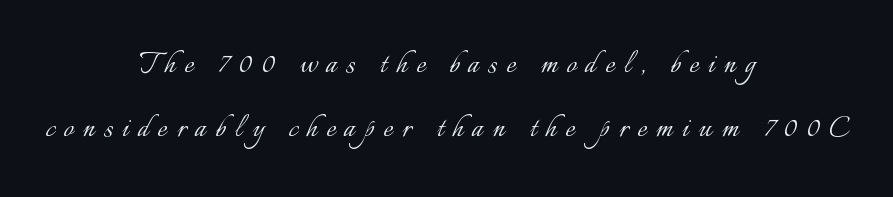
The image shows 36 px light type; set centered, line spacing 1.78x, unusually wide letter spacing (+0.26 em), not underlined; low stroke contrast and a small x-height.
